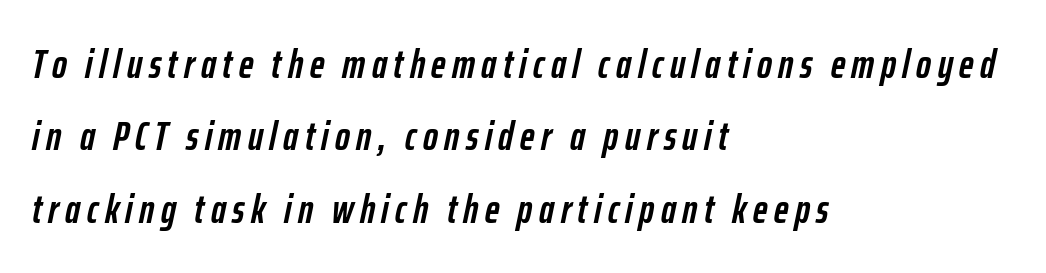
This sample has the flowing, uneven cadence of proportional lettering. Honestly, there is no underline to notice here at all. These lines stack with their left ends in a neat column. Bold? Absolutely — the strokes are thick and heavy.
